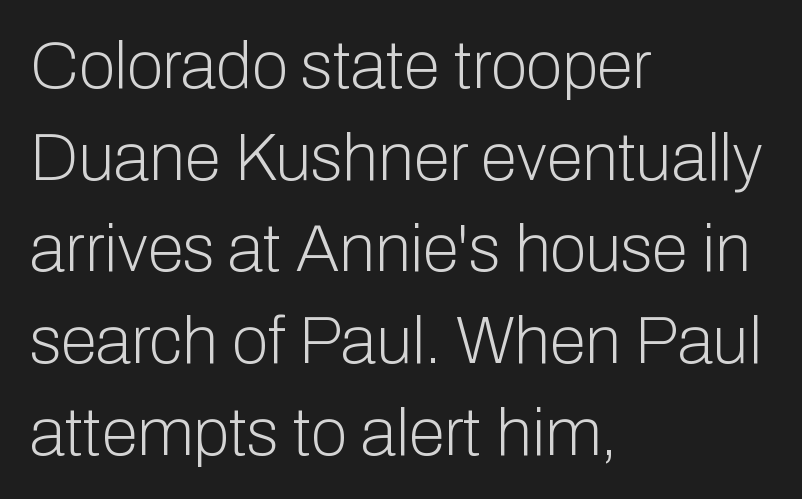
The gap between lines stays unmarked. The lettering stays uniformly vertical, giving the passage a roman look. Heaviness? Minimal to ordinary, like unemphasized prose. Alignment: flush left. The horizontal fit of the characters is conventional and even.
